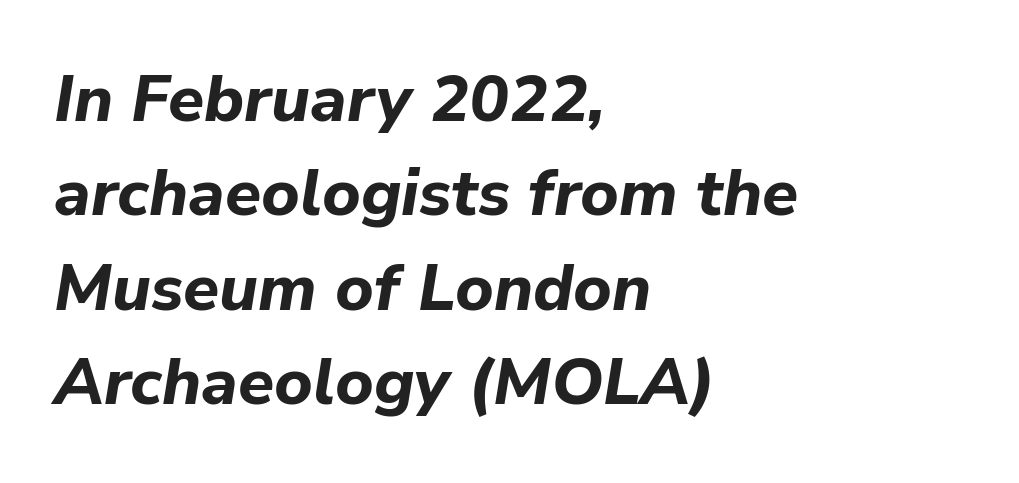
These lines stack with their left ends in a neat column. Every character sits at an angle, as italics do. Compared with typical paragraphs, the rows here are spaced about the same. Check the space under the baseline: it is left empty. Bold? Absolutely — the strokes are thick and heavy.
